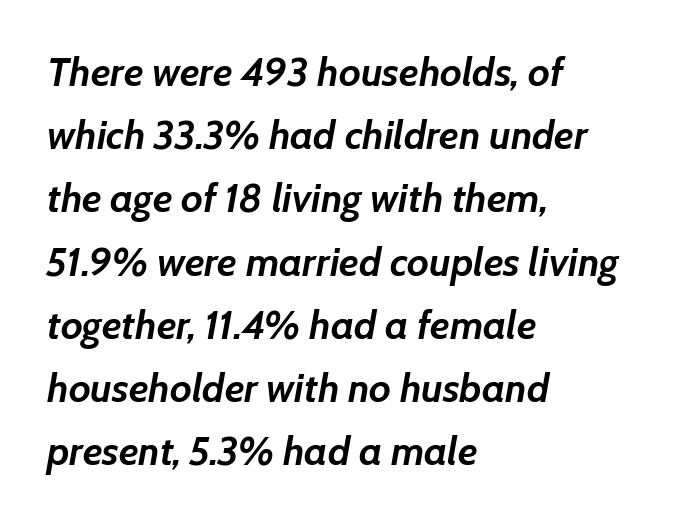
This sample is left-justified, so line endings fall wherever the words run out. A normal amount of white space separates one row of letters from the next. The gaps between neighbouring characters are ordinary and unremarkable. Slant detected: the letters are inclined. The passage shown is not underscored anywhere. This sample has the flowing, uneven cadence of proportional lettering.
